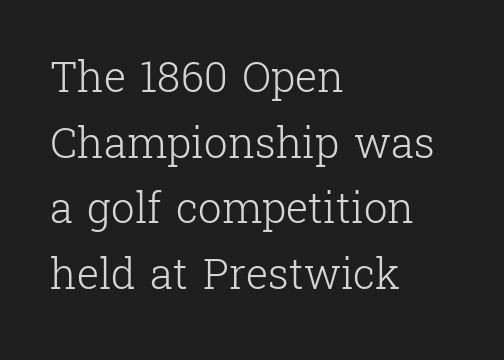
Underline: absent. Upright lettering throughout. You could not count columns in this text — the font is proportionally spaced. The strokes are not fattened; the text isn't bold.
